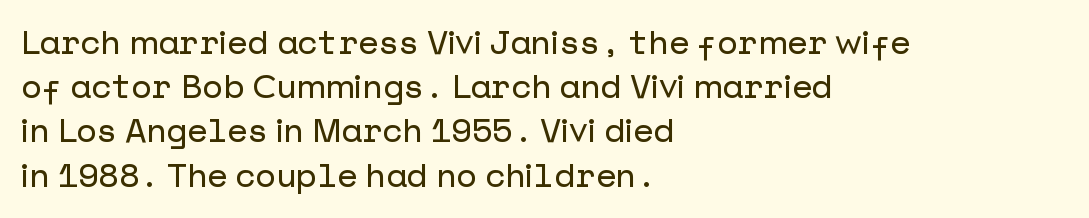
{"serif": "no", "italic": "no", "width": "normal", "stroke_contrast": "low", "x_height": "medium", "underline": "no", "align": "left", "line_spacing": "normal", "line_spacing_ratio": 1.34, "letter_spacing": "normal", "letter_spacing_em": 0.0, "glyph_px": 33}
